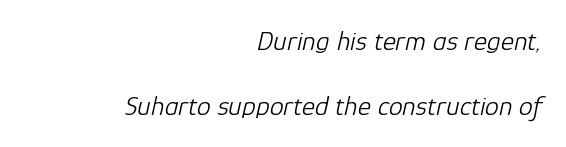
{"italic": "yes", "lean": "right", "slant_degrees": 12, "bold": "no", "weight": "light", "width": "normal", "stroke_contrast": "low", "x_height": "medium", "monospaced": "no", "underline": "no", "align": "right", "line_spacing": "loose", "line_spacing_ratio": 2.33, "letter_spacing": "normal", "letter_spacing_em": 0.0, "glyph_px": 28}
